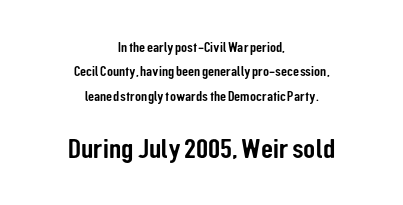
Tracking here is standard; glyphs follow each other at the usual distance. In terms of posture, this sample is upright. Casual observation: everything's sitting right in the middle. Each letter's strokes conclude bluntly, with no projecting serifs. The foot of each line stays bare and open. Reading top to bottom, the characters get bigger at the block break.
